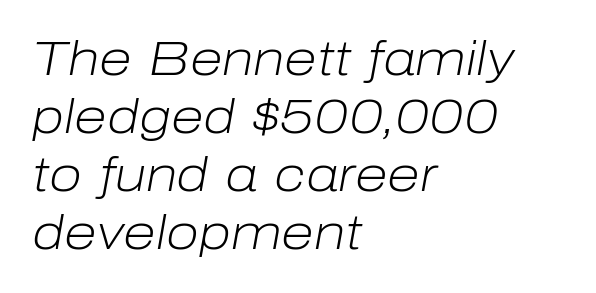
Q: Is the text bold? A: No.
Q: Is the text italic (slanted)? A: Yes, it leans right by about 10 degrees.
Q: Is the text underlined? A: No.
Q: How is the paragraph aligned? A: Left-aligned.
Q: Is the spacing between letters normal or unusually wide? A: Normal.
Q: Width (condensed, normal, or wide)? A: Normal.
Q: Stroke contrast? A: Low.
Q: x-height? A: Medium.
Q: Monospaced? A: No.
